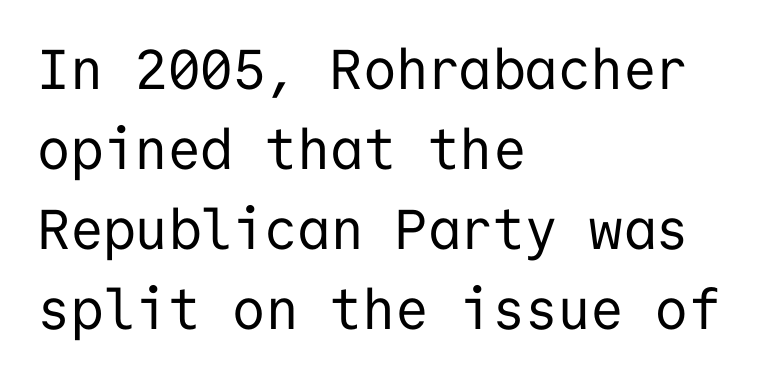
The image shows 56 px regular-weight sans-serif type, upright, monospaced; set left-aligned, normal line spacing (1.43x), normal letter spacing, not underlined; low stroke contrast and a medium x-height.
